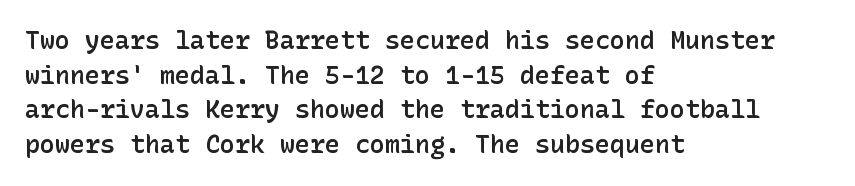
Q: Is the text bold? A: Semi-bold.
Q: Is the text italic (slanted)? A: No, it is upright.
Q: Is the text underlined? A: No.
Q: How is the paragraph aligned? A: Left-aligned.
Q: Is the spacing between letters normal or unusually wide? A: Normal.
Q: Is the spacing between lines tight, normal or loose? A: Normal.
